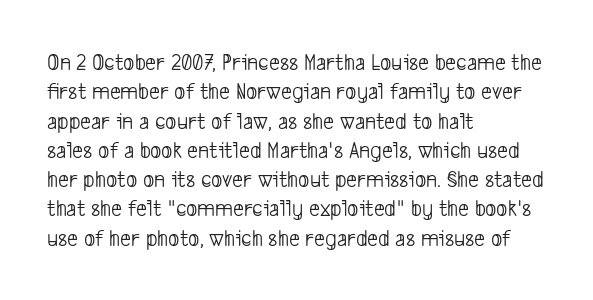
The image shows 24 px text type; set left-aligned, line spacing 1.22x, normal letter spacing, not underlined.
